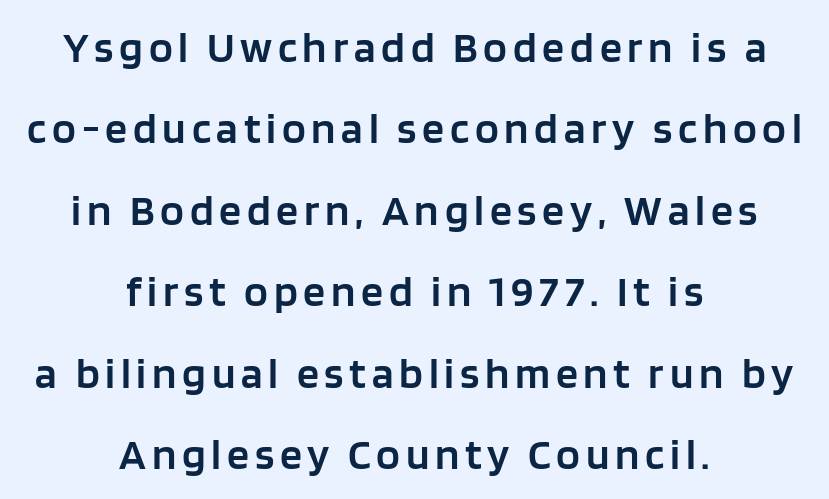
The image shows 44 px semibold sans-serif type, upright; set centered, line spacing 1.85x, not underlined; low stroke contrast and a large x-height.
